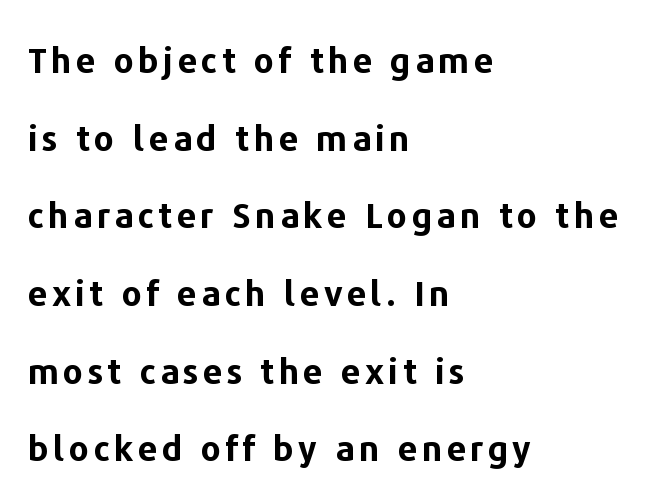
Q: Is the text bold? A: Yes.
Q: Is the text italic (slanted)? A: No, it is upright.
Q: Is the typeface a serif or a sans-serif typeface? A: Sans-serif.
Q: Is the text underlined? A: No.
Q: How is the paragraph aligned? A: Left-aligned.
Q: Is the spacing between lines tight, normal or loose? A: Loose.
Q: Width (condensed, normal, or wide)? A: Normal.
Q: Stroke contrast? A: Low.
Q: x-height? A: Medium.
Q: Monospaced? A: No.
